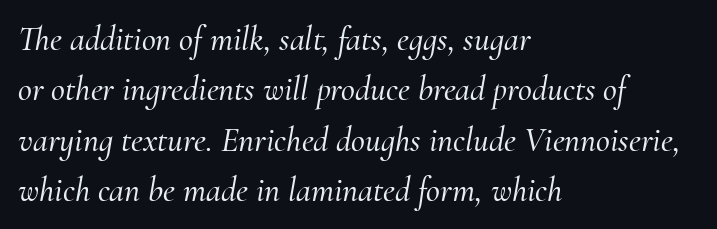
Q: Is the text italic (slanted)? A: Yes, it leans right by about 10 degrees.
Q: Is the typeface a serif or a sans-serif typeface? A: Serif.
Q: Is the text underlined? A: No.
Q: How is the paragraph aligned? A: Left-aligned.
Q: Is the spacing between letters normal or unusually wide? A: Normal.
Q: Is the spacing between lines tight, normal or loose? A: Normal.
Q: Width (condensed, normal, or wide)? A: Normal.
Q: Stroke contrast? A: Medium.
Q: x-height? A: Small.
Q: Monospaced? A: No.
